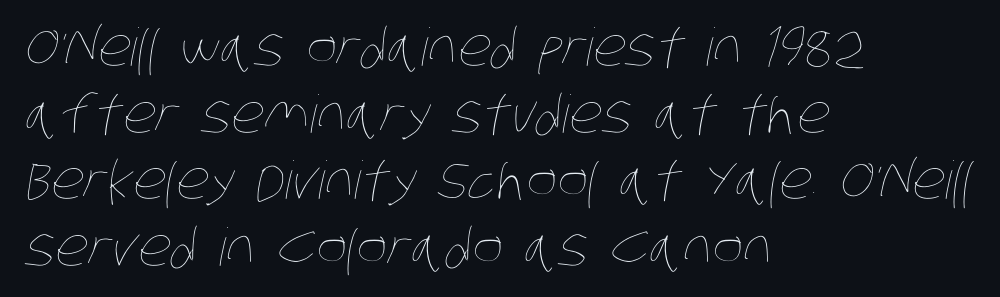
{"bold": "no", "weight": "thin", "width": "condensed", "stroke_contrast": "low", "x_height": "large", "monospaced": "no", "underline": "no", "align": "left", "line_spacing": "normal", "line_spacing_ratio": 1.28, "letter_spacing": "normal", "letter_spacing_em": 0.0, "glyph_px": 52}
